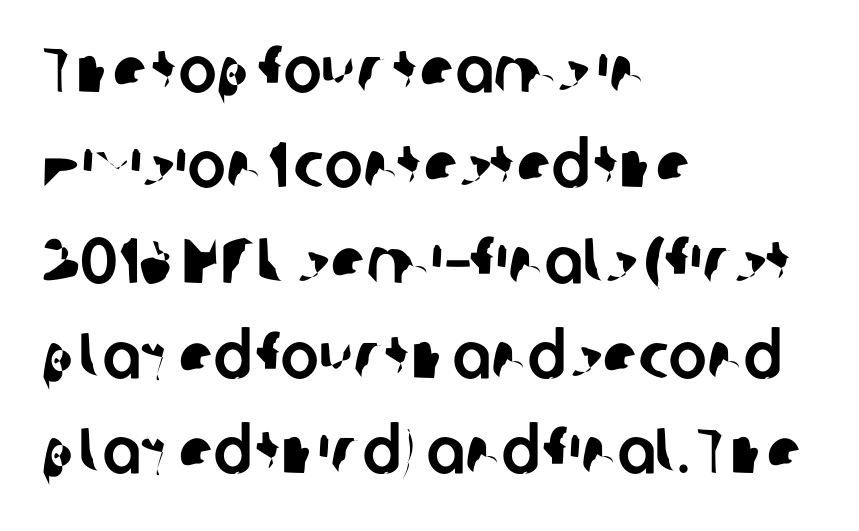
{"serif": "no", "width": "normal", "stroke_contrast": "low", "x_height": "medium", "monospaced": "no", "underline": "no", "align": "left", "line_spacing": "normal", "line_spacing_ratio": 1.49, "letter_spacing": "normal", "letter_spacing_em": 0.0, "glyph_px": 64}
